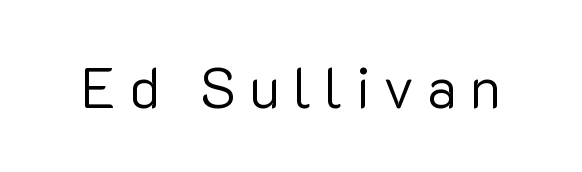
Descenders are the only things crossing below the line. Letterform terminals end flat and unadorned throughout the passage. Notice how the stems are strictly vertical — no italics here. Character widths vary here, with narrow letters taking less room than wide ones.
